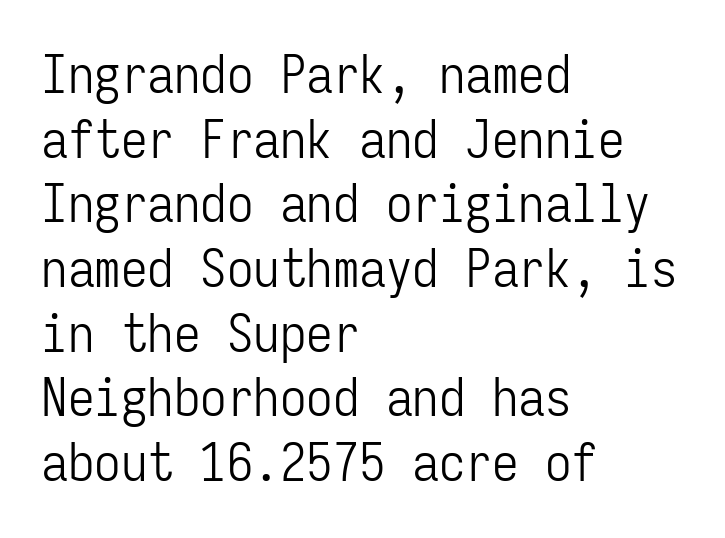
The image shows 53 px light, condensed sans-serif type, upright, monospaced; set left-aligned, line spacing 1.22x, normal letter spacing, not underlined; low stroke contrast and a medium x-height.
